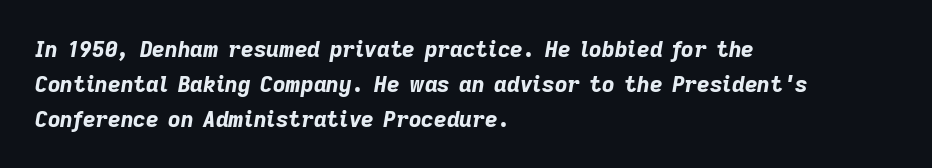
The letters sit at their default tracking, neither squeezed nor spread. The rendering uses a bold face; every stroke is thick and dark. Vertically, the passage feels balanced, rows spaced as you'd expect. Honestly, there is no underline to notice here at all. The font's italic variant was chosen for this text. The text block is weighted toward the left margin, trailing off unevenly rightward.
